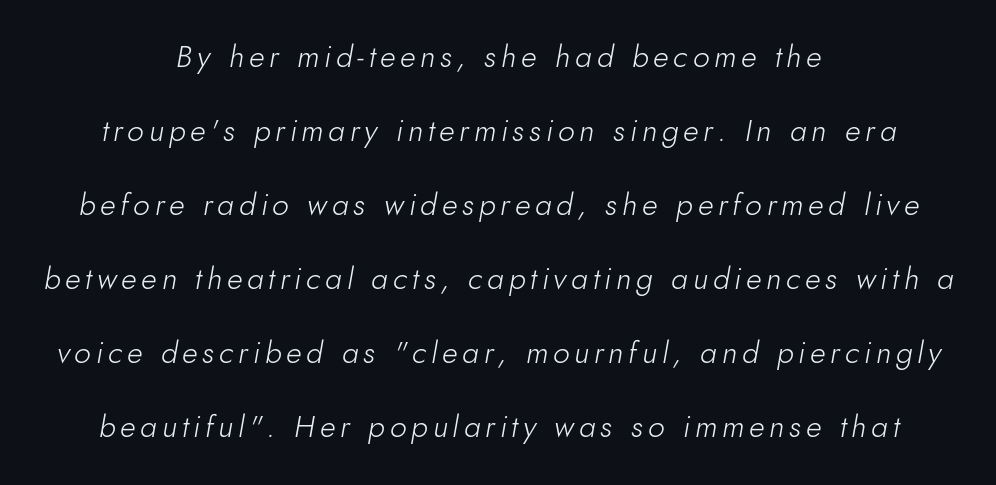
The image shows 30 px light type, italic (leaning right); set centered, loose line spacing (2.47x), not underlined; low stroke contrast and a small x-height.
